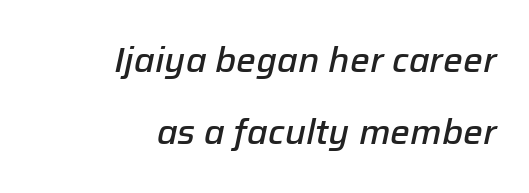
{"italic": "yes", "lean": "right", "slant_degrees": 12, "bold": "semi", "weight": "semibold", "width": "normal", "stroke_contrast": "low", "x_height": "medium", "monospaced": "no", "underline": "no", "align": "right", "line_spacing": "loose", "line_spacing_ratio": 2.06, "letter_spacing": "normal", "letter_spacing_em": 0.0, "glyph_px": 35}
